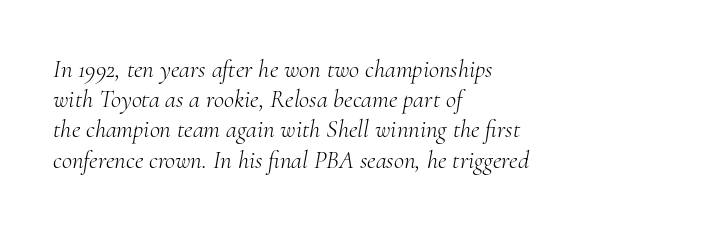
{"italic": "yes", "lean": "right", "slant_degrees": 10, "bold": "no", "underline": "no", "align": "left", "line_spacing_ratio": 1.21, "letter_spacing": "normal", "letter_spacing_em": 0.0, "glyph_px": 25}
